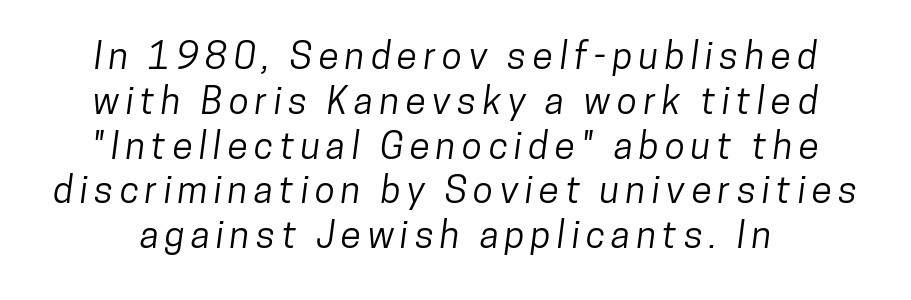
{"serif": "no", "width": "condensed", "stroke_contrast": "low", "x_height": "medium", "monospaced": "no", "underline": "no", "line_spacing_ratio": 1.21, "glyph_px": 37}
